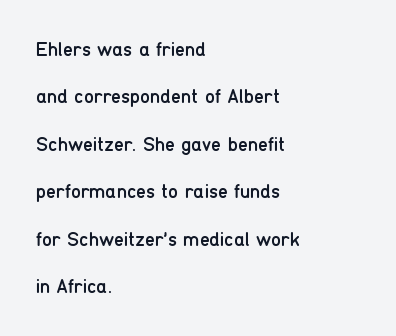
Students, note that the glyphs here touch the page at normal intervals. Successive baselines arrive slowly, with a big drop between each. Descenders are the only things crossing below the line. Unlike italic type, these characters show no tilt at all. A classic flush-left, rag-right setting is used for this passage. This reads as an unemphasized weight, regular at the heaviest.
